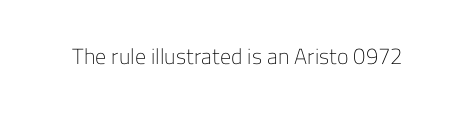
The image shows 22 px text type, upright; set normal letter spacing, not underlined.
